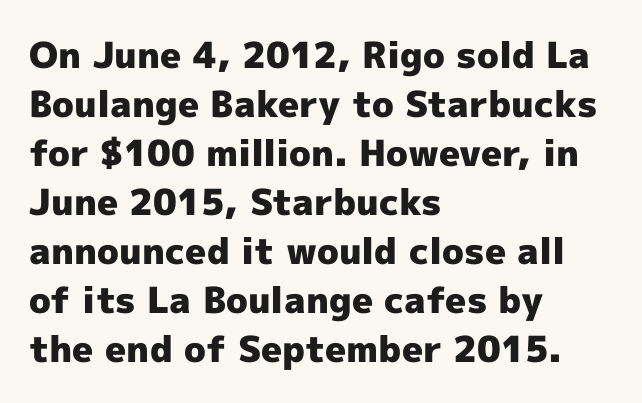
{"serif": "no", "italic": "no", "bold": "yes", "weight": "heavy", "width": "normal", "x_height": "medium", "monospaced": "no", "underline": "no", "align": "left", "line_spacing": "normal", "line_spacing_ratio": 1.36, "letter_spacing": "normal", "letter_spacing_em": 0.0, "glyph_px": 36}
